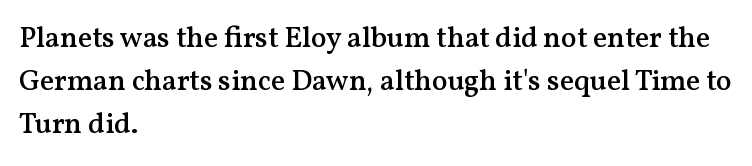
Strokes here are thickened, but only to semibold level. This rendering uses left alignment, leaving the right contour irregular. Does the lettering tilt? It doesn't — this is upright. These lines are rendered in a variable-pitch font. No extra tracking has been applied to these lines.
